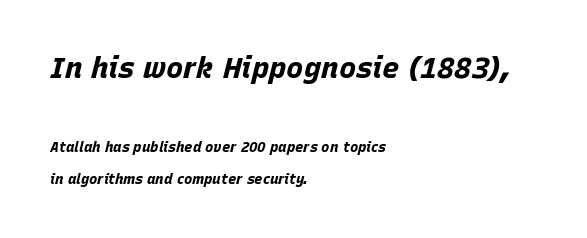
{"italic": "yes", "lean": "right", "slant_degrees": 15, "bold": "yes", "weight": "bold", "width": "normal", "stroke_contrast": "low", "x_height": "large", "monospaced": "no", "underline": "no", "align": "left", "line_spacing": "loose", "line_spacing_ratio": 2.24, "letter_spacing": "normal", "letter_spacing_em": 0.0, "larger_block": "first", "size_ratio": 2.07, "glyph_px": 29}
